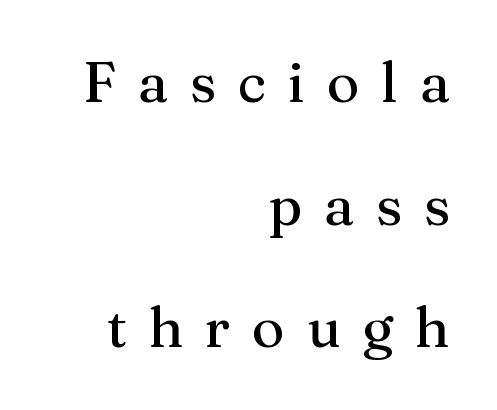
Does the copy run flush right? Yes — the right margin is perfectly even. Typographically, this falls in the serif category. Glyph-to-glyph distance is far greater than everyday printed text. Just letters on the line, the space beneath them empty.
